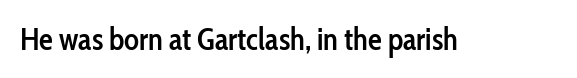
Here the designer chose a conventional face with non-uniform glyph widths. A typesetter would call this zero additional tracking. The font is running at a semibold setting, under full bold. Rule under the text: the space is simply empty. Quick note: not italic, upright.
